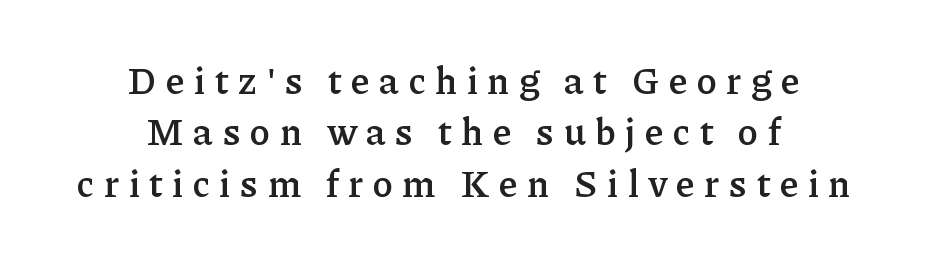
The image shows 38 px semibold serif type, upright; set centered, normal line spacing (1.35x), unusually wide letter spacing (+0.25 em), not underlined; low stroke contrast and a medium x-height.
